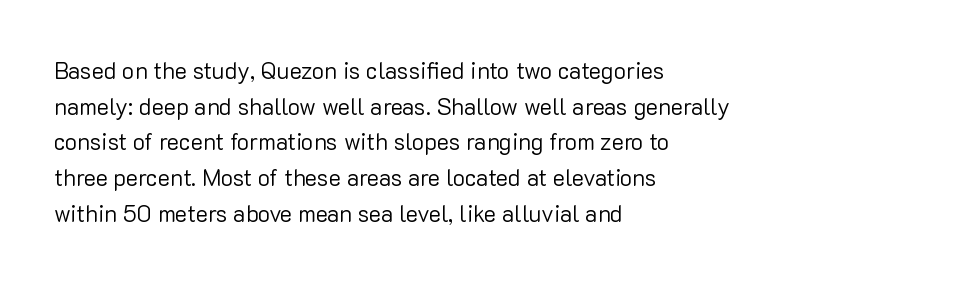
Q: Is the text bold? A: No.
Q: Is the text italic (slanted)? A: No, it is upright.
Q: Is the text underlined? A: No.
Q: How is the paragraph aligned? A: Left-aligned.
Q: Is the spacing between letters normal or unusually wide? A: Normal.
Q: Is the spacing between lines tight, normal or loose? A: Normal.
